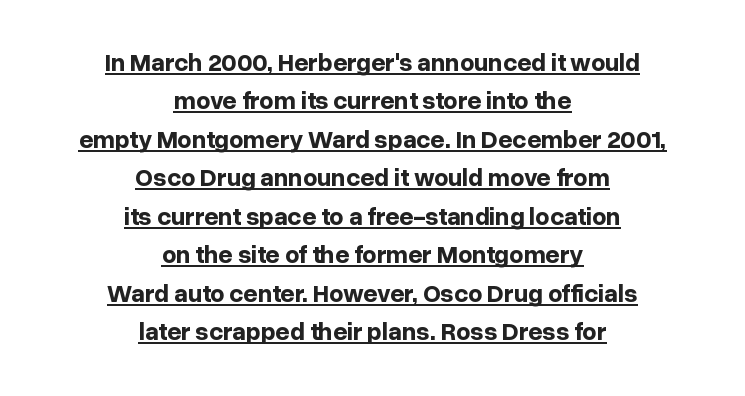
The image shows 25 px bold type, upright; set centered, normal line spacing (1.54x), normal letter spacing, underlined.
